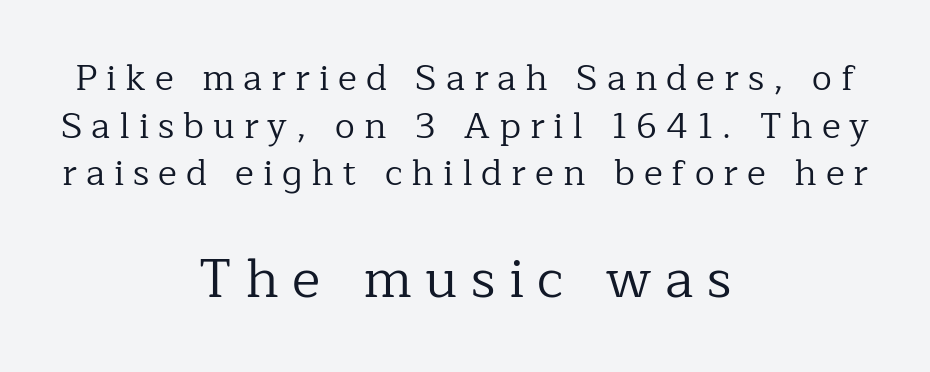
The image shows 54 px regular-weight serif type, upright; set centered, normal line spacing (1.32x), unusually wide letter spacing (+0.25 em), not underlined; the second (bottom) block is 1.5x larger; low stroke contrast and a medium x-height.
